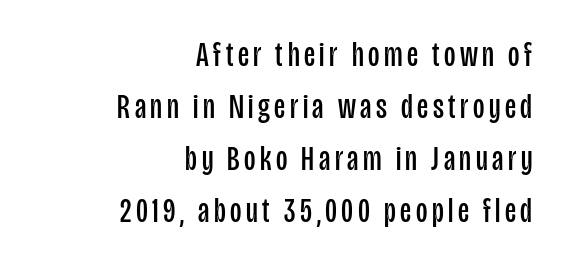
Q: Is the text bold? A: No.
Q: Is the text italic (slanted)? A: No, it is upright.
Q: Is the typeface a serif or a sans-serif typeface? A: Sans-serif.
Q: Is the text underlined? A: No.
Q: How is the paragraph aligned? A: Right-aligned.
Q: Is the spacing between lines tight, normal or loose? A: Normal.
Q: Width (condensed, normal, or wide)? A: Condensed.
Q: Stroke contrast? A: Low.
Q: x-height? A: Large.
Q: Monospaced? A: No.
